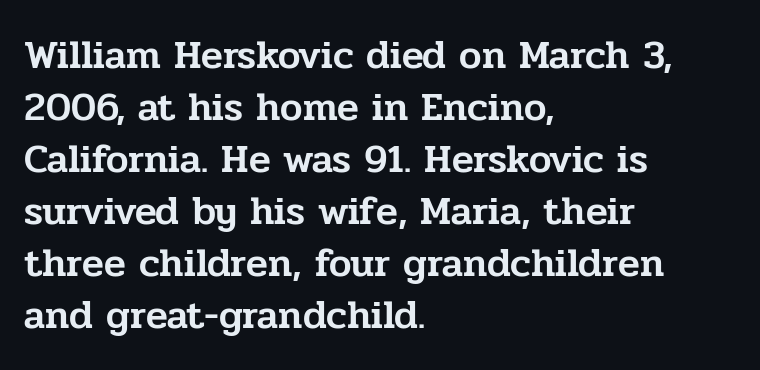
{"serif": "yes", "italic": "no", "width": "normal", "stroke_contrast": "low", "x_height": "medium", "monospaced": "no", "underline": "no", "align": "left", "line_spacing": "normal", "line_spacing_ratio": 1.3, "letter_spacing": "normal", "letter_spacing_em": 0.0, "glyph_px": 40}
